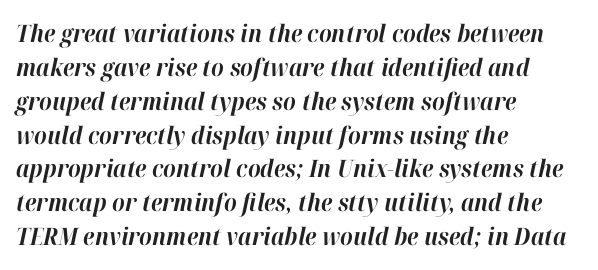
Each row of text sits above clean, open space. Characters are canted at an angle relative to the baseline's perpendicular. Every letter is thick-stroked: bold, no question. This sample keeps an unexceptional amount of space between lines.
